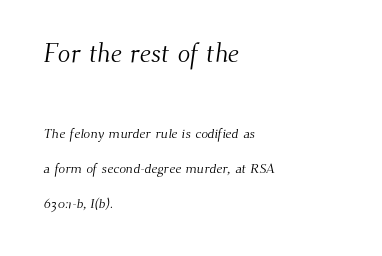
Check under the words: just untouched page. These lines are set flush left with a ragged right edge. Whoever set this made the first block the dominant, larger element. Honestly, the rows look like they've been pulled way apart. Honestly, the letter spacing is just normal — you wouldn't notice it. No letter is thick-stroked: the sample isn't bold.
